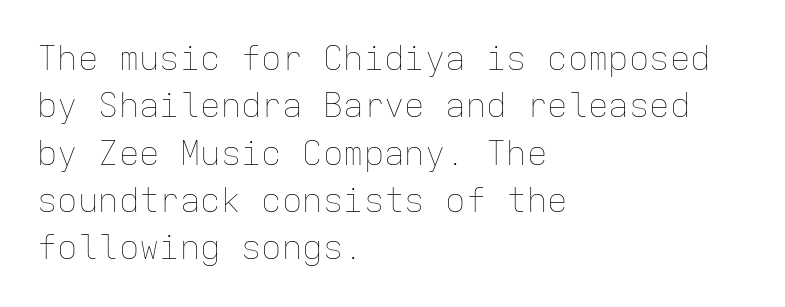
In CSS terms this would be text-align: left. Think standard paragraph weight, or any step lighter than that. This sample keeps an unexceptional amount of space between lines. The rendering keeps characters at their native spacing. Type without underlining. This is roman type, the default non-slanted kind.
